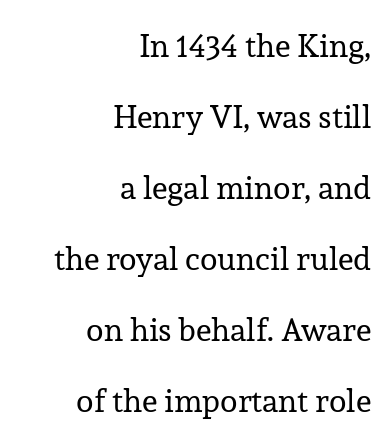
{"serif": "yes", "italic": "no", "bold": "no", "weight": "regular", "width": "normal", "stroke_contrast": "low", "x_height": "medium", "monospaced": "no", "underline": "no", "align": "right", "line_spacing": "loose", "line_spacing_ratio": 2.22, "letter_spacing": "normal", "letter_spacing_em": 0.0, "glyph_px": 32}
